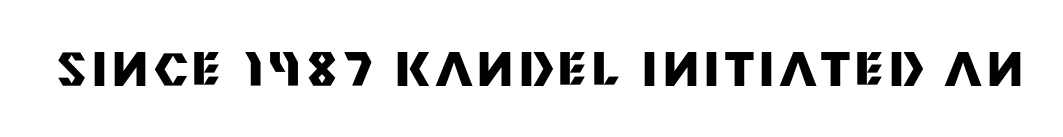
Q: Is the text bold? A: Yes.
Q: Is the text italic (slanted)? A: No, it is upright.
Q: Is the typeface a serif or a sans-serif typeface? A: Sans-serif.
Q: Is the text underlined? A: No.
Q: Width (condensed, normal, or wide)? A: Normal.
Q: Stroke contrast? A: Medium.
Q: x-height? A: Large.
Q: Monospaced? A: No.
